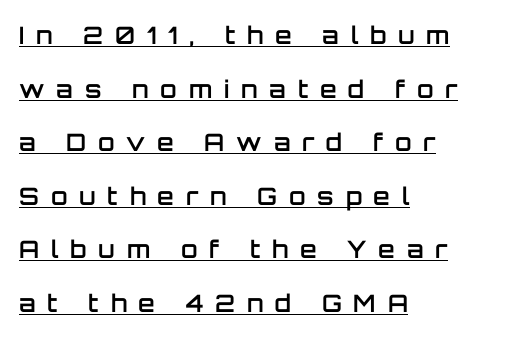
Which margin do the lines hug? The left one — the right edge is uneven. A semibold gives these letters moderate extra thickness, short of bold. Caption: lettering with a line underneath. Loosely led — the rows are spread out.
